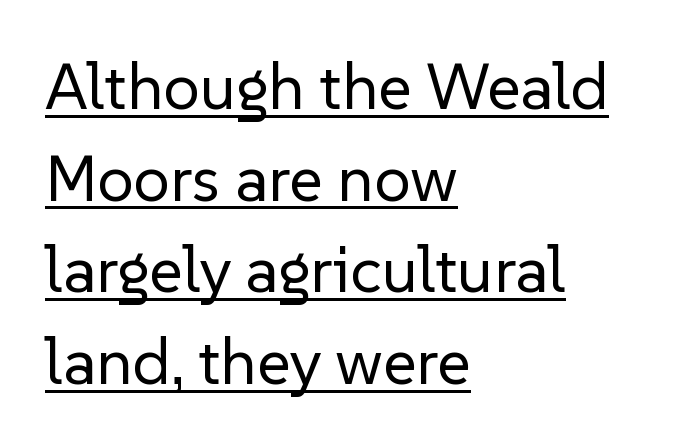
Q: Is the text bold? A: No.
Q: Is the text italic (slanted)? A: No, it is upright.
Q: Is the typeface a serif or a sans-serif typeface? A: Sans-serif.
Q: Is the text underlined? A: Yes.
Q: How is the paragraph aligned? A: Left-aligned.
Q: Is the spacing between letters normal or unusually wide? A: Normal.
Q: Is the spacing between lines tight, normal or loose? A: Normal.
Q: Width (condensed, normal, or wide)? A: Normal.
Q: Stroke contrast? A: Low.
Q: x-height? A: Medium.
Q: Monospaced? A: No.
